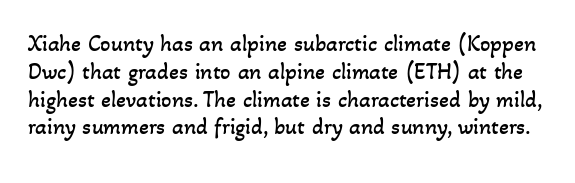
{"bold": "no", "underline": "no", "line_spacing_ratio": 1.21, "letter_spacing": "normal", "letter_spacing_em": 0.0, "glyph_px": 23}
